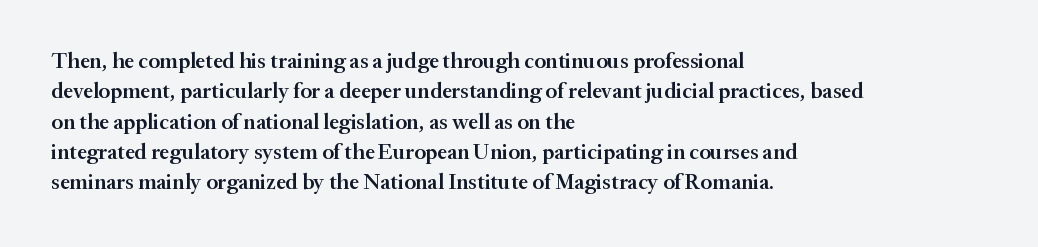
Q: Is the text bold? A: Semi-bold.
Q: Is the text italic (slanted)? A: No, it is upright.
Q: Is the text underlined? A: No.
Q: How is the paragraph aligned? A: Left-aligned.
Q: Is the spacing between letters normal or unusually wide? A: Normal.
Q: Is the spacing between lines tight, normal or loose? A: Normal.
